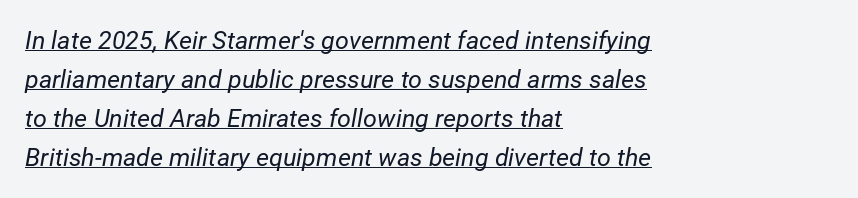
The image shows 25 px text type, italic (leaning right); set left-aligned, normal line spacing (1.56x), normal letter spacing, underlined.
